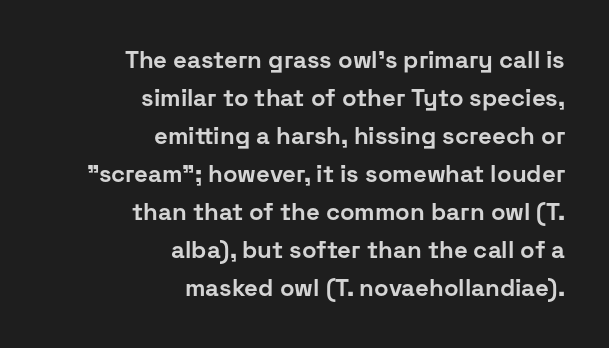
The rendering uses a moderate line-height, typical for paragraphs. Every letter is thick-stroked: bold, no question. Quick note: underline off. Visually the block forms a straight wall on the right and a jagged coastline on the left. In terms of posture, this sample is upright. Nothing unusual about the tracking: characters are spaced as the font intends.
